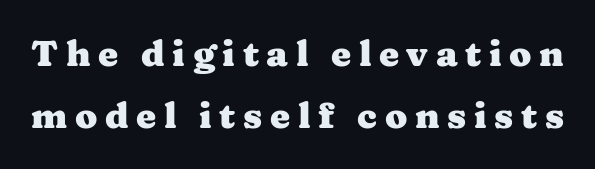
The passage shown is emphatically bold. There is plenty of visible air inserted between adjacent glyphs. Each letter's strokes conclude with small projecting serifs. Note the varied advance widths — an 'i' is clearly narrower than an 'm'.
